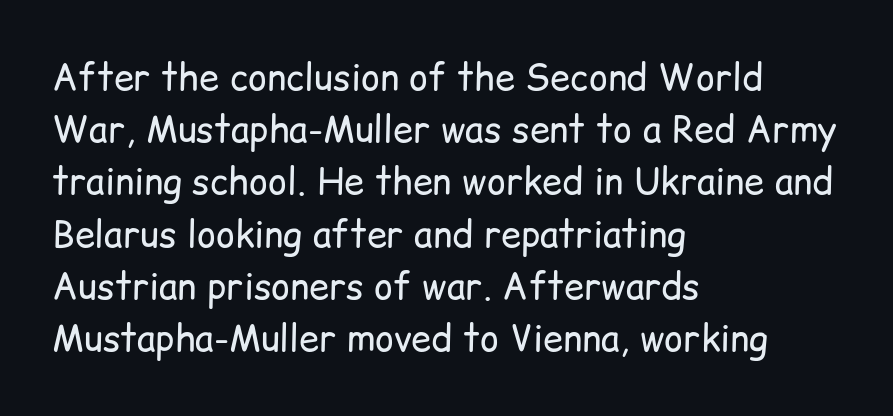
Q: Is the text bold? A: No.
Q: Is the text italic (slanted)? A: No, it is upright.
Q: Is the typeface a serif or a sans-serif typeface? A: Sans-serif.
Q: Is the text underlined? A: No.
Q: How is the paragraph aligned? A: Left-aligned.
Q: Is the spacing between letters normal or unusually wide? A: Normal.
Q: Is the spacing between lines tight, normal or loose? A: Normal.
Q: Width (condensed, normal, or wide)? A: Normal.
Q: Stroke contrast? A: Low.
Q: x-height? A: Medium.
Q: Monospaced? A: No.
